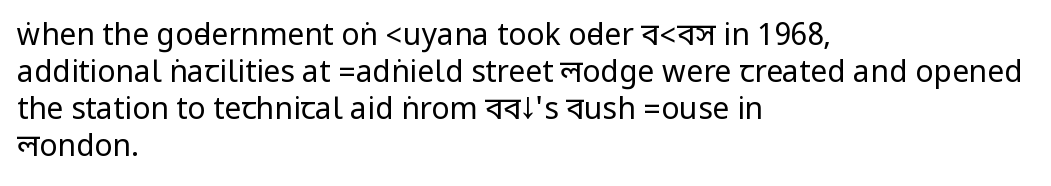
The strokes are not fattened; the text isn't bold. Serifs: no, the terminals of the letterforms are clean. Each line starts at the same left margin while the right side varies. The axis of the letterforms is exactly vertical. Students, note that the glyphs here touch the page at normal intervals. The space beneath each line is pristine and unruled.
